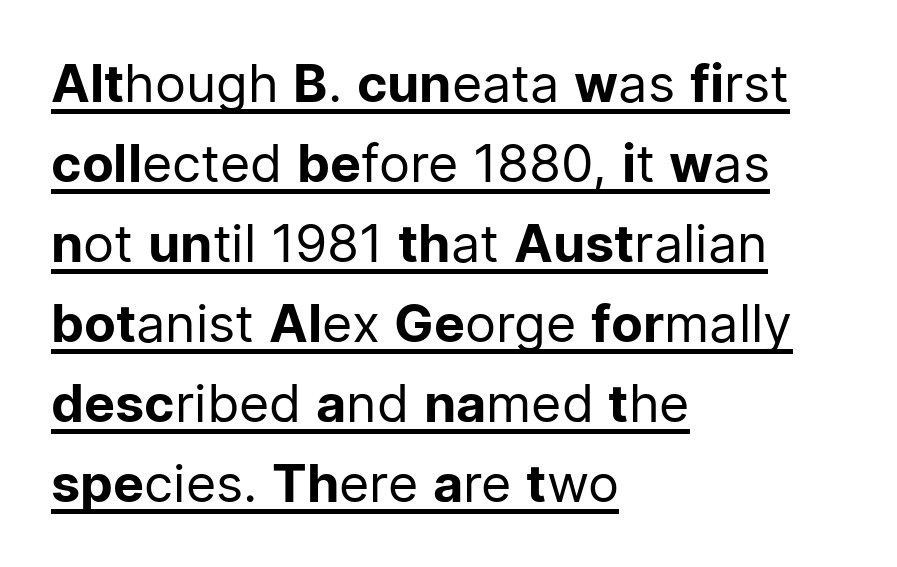
Nothing unusual about the tracking: characters are spaced as the font intends. Serif or sans? Sans — the stroke terminals are bare. Stroke thickness stays within the range of a standard reading face or lighter. Reading down the column, the eye jumps a familiar distance to each next line. Alignment: flush left.
